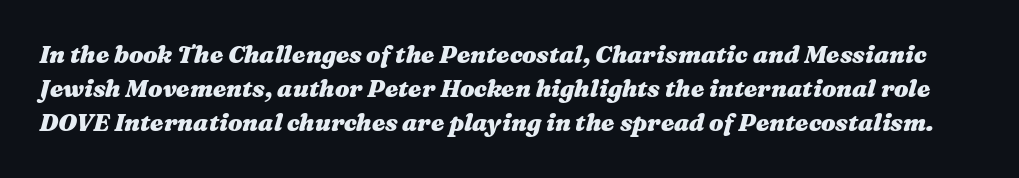
The image shows 24 px bold type, italic (leaning right); set normal line spacing (1.42x), normal letter spacing, not underlined.
